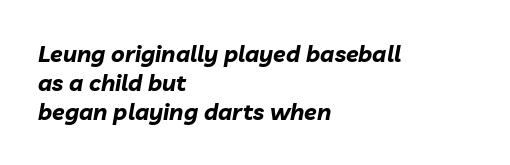
{"italic": "yes", "lean": "right", "slant_degrees": 10, "bold": "yes", "underline": "no", "align": "left", "line_spacing": "normal", "line_spacing_ratio": 1.27, "letter_spacing": "normal", "letter_spacing_em": 0.0, "glyph_px": 23}
